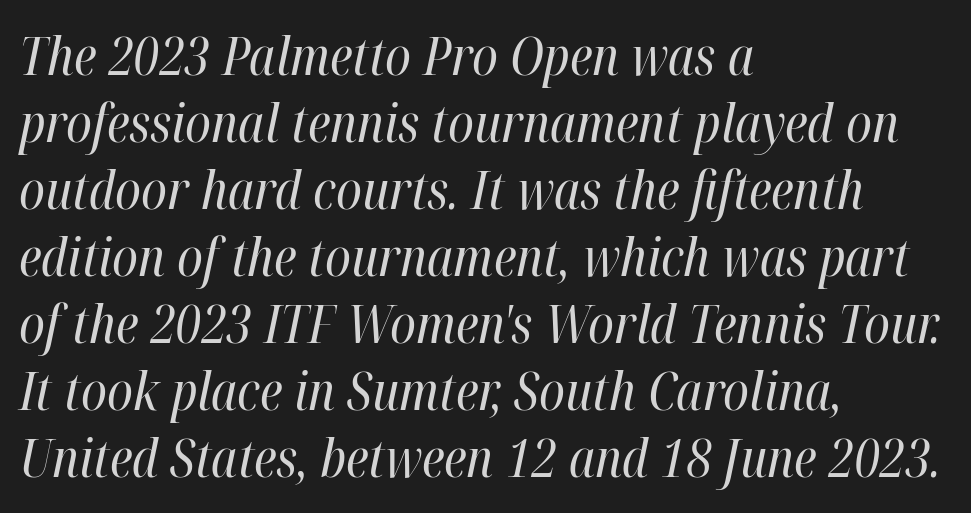
Glyph-to-glyph distance matches everyday printed text. Check the space under the baseline: it is left empty. It's the slanting kind of type. A light-to-regular cut is what we see here. The paragraph has a hard left edge and a soft right edge. Note the varied advance widths — an 'i' is clearly narrower than an 'm'.
